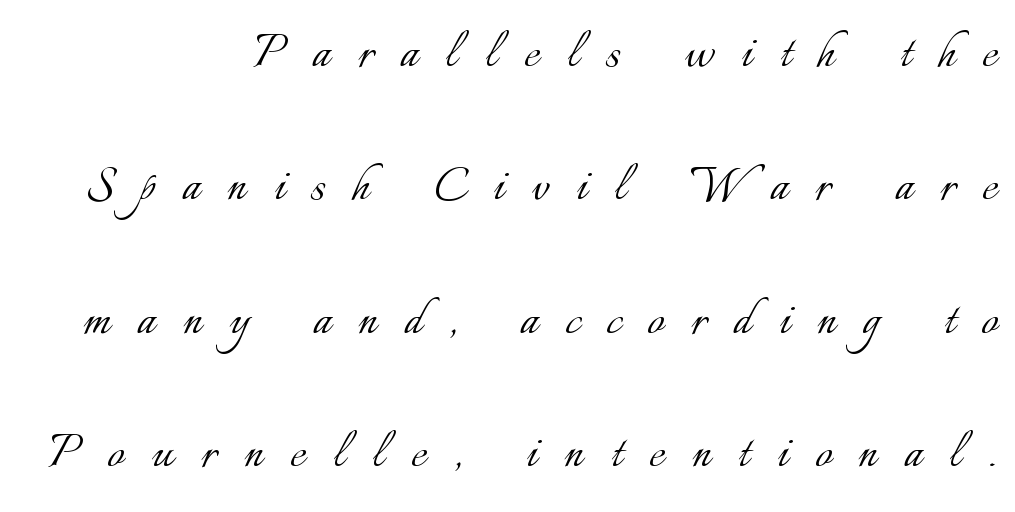
{"bold": "no", "weight": "light", "width": "normal", "stroke_contrast": "low", "x_height": "small", "monospaced": "no", "underline": "no", "align": "right", "line_spacing": "loose", "line_spacing_ratio": 2.26, "letter_spacing": "wide", "letter_spacing_em": 0.46, "glyph_px": 59}
